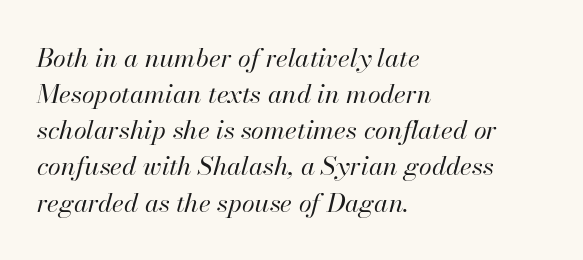
The image shows 26 px text type, italic (leaning right); set left-aligned, normal line spacing (1.39x), normal letter spacing, not underlined.
